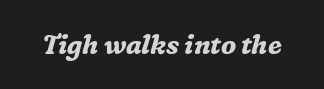
The image shows 26 px bold type, italic (leaning right); set normal letter spacing, not underlined.
